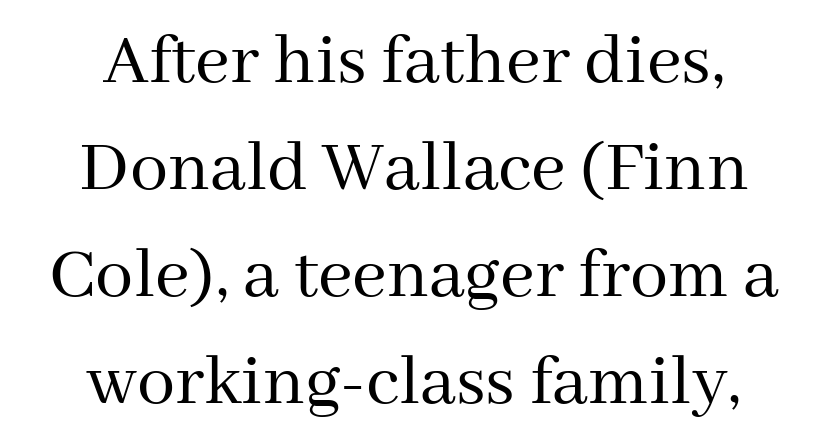
{"serif": "yes", "italic": "no", "bold": "no", "weight": "regular", "width": "normal", "stroke_contrast": "medium", "x_height": "medium", "monospaced": "no", "underline": "no", "align": "center", "line_spacing": "normal", "line_spacing_ratio": 1.41, "letter_spacing": "normal", "letter_spacing_em": 0.0, "glyph_px": 76}
